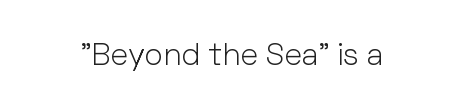
Q: Is the text bold? A: No.
Q: Is the text italic (slanted)? A: No, it is upright.
Q: Is the typeface a serif or a sans-serif typeface? A: Sans-serif.
Q: Is the text underlined? A: No.
Q: Is the spacing between letters normal or unusually wide? A: Normal.
Q: Width (condensed, normal, or wide)? A: Normal.
Q: Stroke contrast? A: Low.
Q: x-height? A: Medium.
Q: Monospaced? A: No.
